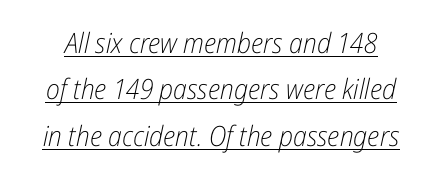
Q: Is the text bold? A: No.
Q: Is the text italic (slanted)? A: Yes, it leans right by about 12 degrees.
Q: Is the text underlined? A: Yes.
Q: Is the spacing between letters normal or unusually wide? A: Normal.
Q: Is the spacing between lines tight, normal or loose? A: Normal.
Q: Width (condensed, normal, or wide)? A: Condensed.
Q: Stroke contrast? A: Low.
Q: x-height? A: Medium.
Q: Monospaced? A: No.
